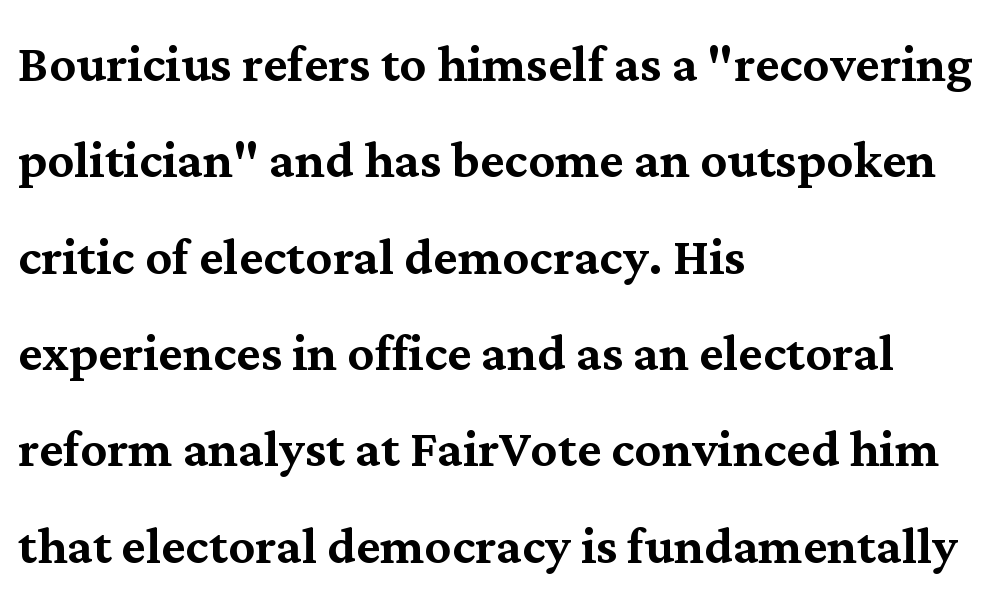
Q: Is the text italic (slanted)? A: No, it is upright.
Q: Is the typeface a serif or a sans-serif typeface? A: Serif.
Q: Is the text underlined? A: No.
Q: How is the paragraph aligned? A: Left-aligned.
Q: Is the spacing between letters normal or unusually wide? A: Normal.
Q: Is the spacing between lines tight, normal or loose? A: Normal.
Q: Width (condensed, normal, or wide)? A: Normal.
Q: Stroke contrast? A: Medium.
Q: x-height? A: Medium.
Q: Monospaced? A: No.
